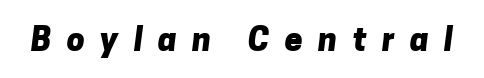
The image shows 32 px heavy sans-serif type; set unusually wide letter spacing (+0.48 em), not underlined; low stroke contrast and a medium x-height.
